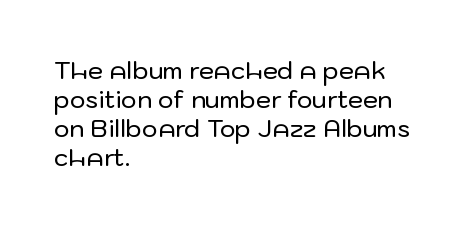
The image shows 24 px text type, upright; set left-aligned, line spacing 1.21x, normal letter spacing, not underlined.
